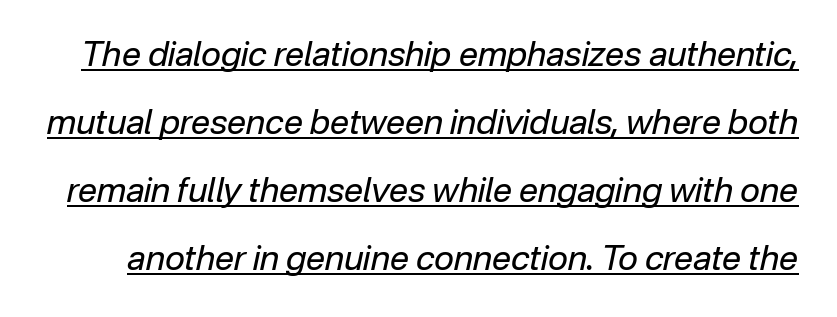
{"italic": "yes", "lean": "right", "slant_degrees": 12, "bold": "no", "weight": "regular", "width": "normal", "stroke_contrast": "low", "x_height": "medium", "monospaced": "no", "underline": "yes", "line_spacing": "loose", "line_spacing_ratio": 2.0, "letter_spacing": "normal", "letter_spacing_em": 0.0, "glyph_px": 34}
